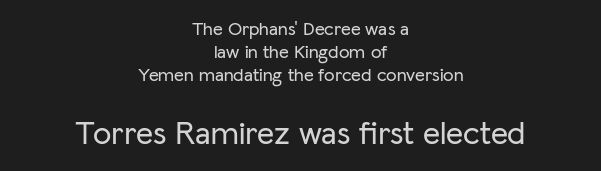
{"serif": "no", "italic": "no", "width": "normal", "stroke_contrast": "low", "x_height": "medium", "monospaced": "no", "underline": "no", "align": "center", "line_spacing_ratio": 1.22, "letter_spacing": "normal", "letter_spacing_em": 0.0, "larger_block": "second", "size_ratio": 1.74, "glyph_px": 33}
